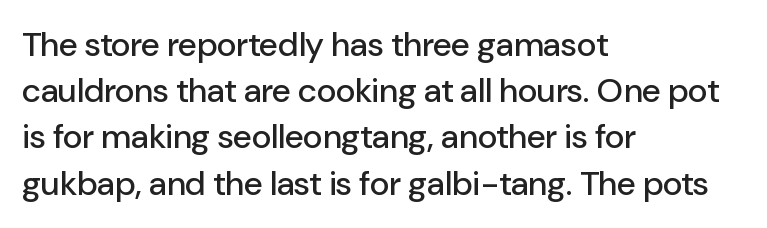
The image shows 34 px sans-serif type, upright; set left-aligned, normal line spacing (1.36x), normal letter spacing, not underlined; low stroke contrast and a medium x-height.
